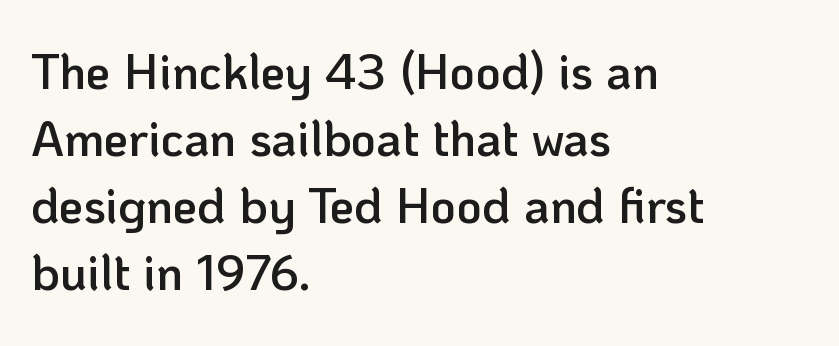
{"serif": "no", "italic": "no", "bold": "semi", "weight": "semibold", "width": "normal", "stroke_contrast": "low", "x_height": "medium", "monospaced": "no", "underline": "no", "align": "left", "line_spacing": "normal", "line_spacing_ratio": 1.37, "letter_spacing": "normal", "letter_spacing_em": 0.0, "glyph_px": 49}
